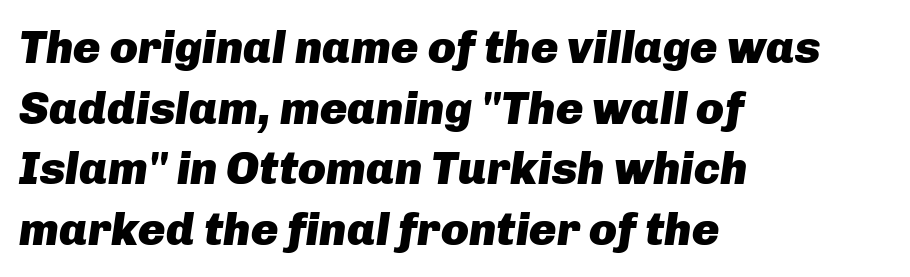
The image shows 46 px heavy type, italic (leaning right); set left-aligned, normal line spacing (1.32x), normal letter spacing, not underlined; low stroke contrast and a medium x-height.
